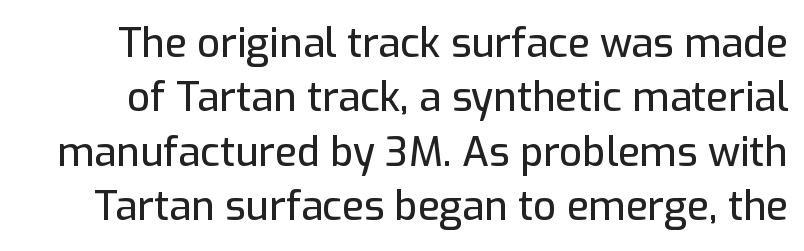
{"serif": "no", "italic": "no", "width": "normal", "stroke_contrast": "low", "x_height": "medium", "monospaced": "no", "underline": "no", "line_spacing": "normal", "line_spacing_ratio": 1.36, "letter_spacing": "normal", "letter_spacing_em": 0.0, "glyph_px": 40}
